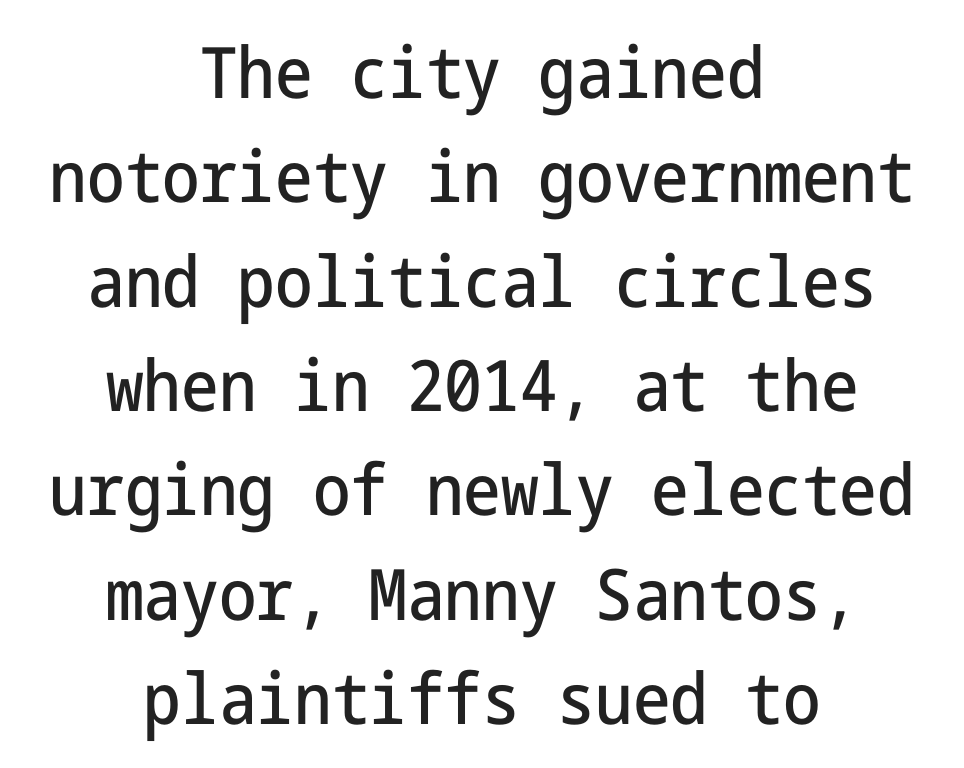
The image shows 71 px condensed sans-serif type, upright; set centered, normal line spacing (1.47x), normal letter spacing, not underlined; low stroke contrast and a medium x-height.
